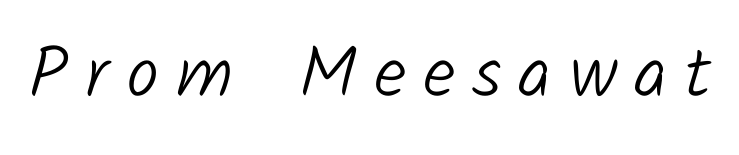
The image shows 73 px light sans-serif type; set unusually wide letter spacing (+0.24 em), not underlined; low stroke contrast and a medium x-height.
